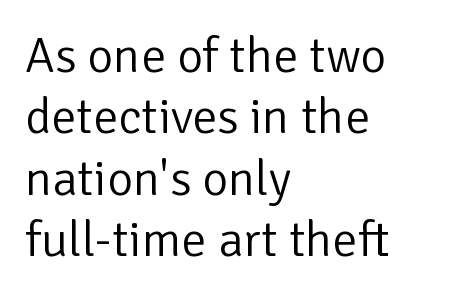
The image shows 50 px light sans-serif type, upright; set left-aligned, line spacing 1.23x, normal letter spacing, not underlined; low stroke contrast and a medium x-height.
